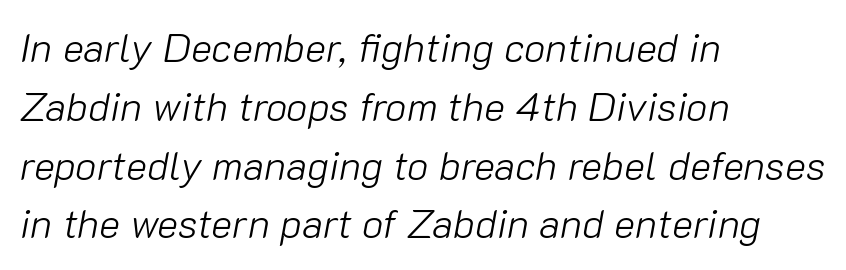
Descender tails drop into unmarked territory. The typeface has the unassuming heft of standard copy or less. Tracking value appears to be zero — textbook default spacing. Students, observe: this is what conventionally led text looks like. The rendering applies a slant to the glyphs.
